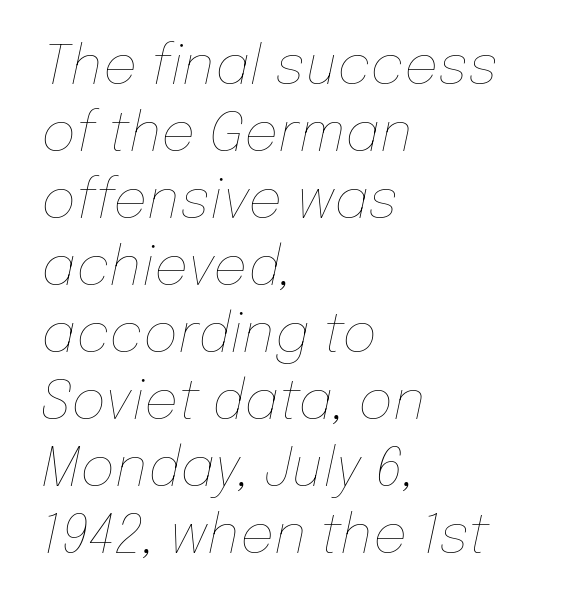
{"italic": "yes", "lean": "right", "slant_degrees": 12, "bold": "no", "weight": "thin", "width": "normal", "stroke_contrast": "low", "x_height": "medium", "monospaced": "no", "underline": "no", "align": "left", "line_spacing_ratio": 1.24, "letter_spacing": "normal", "letter_spacing_em": 0.0, "glyph_px": 54}
